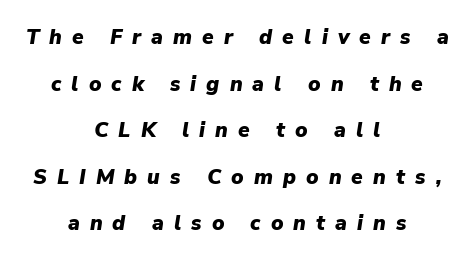
{"italic": "yes", "lean": "right", "slant_degrees": 9, "bold": "yes", "underline": "no", "align": "center", "line_spacing": "loose", "line_spacing_ratio": 2.22, "letter_spacing": "wide", "letter_spacing_em": 0.48, "glyph_px": 21}
